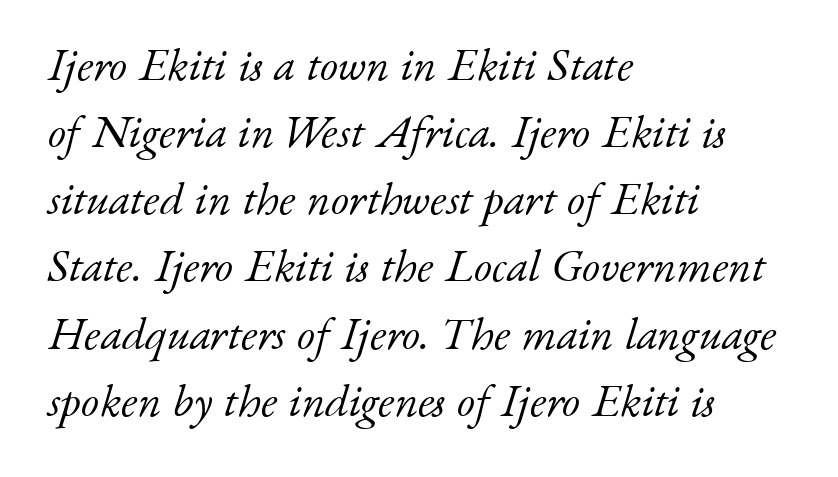
{"serif": "yes", "italic": "yes", "lean": "right", "slant_degrees": 17, "bold": "no", "weight": "light", "width": "normal", "stroke_contrast": "low", "x_height": "small", "monospaced": "no", "underline": "no", "align": "left", "line_spacing": "normal", "line_spacing_ratio": 1.46, "letter_spacing": "normal", "letter_spacing_em": 0.0, "glyph_px": 46}
